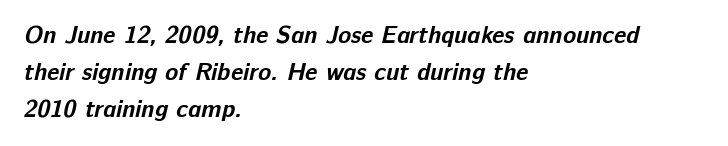
The paragraph shown leans on its left margin. Compared with an ordinary text face, these strokes are far heavier — a full bold. The letterforms sit shoulder to shoulder at normal distance. Unmarked baselines from the first word to the last. This sample keeps an unexceptional amount of space between lines.
